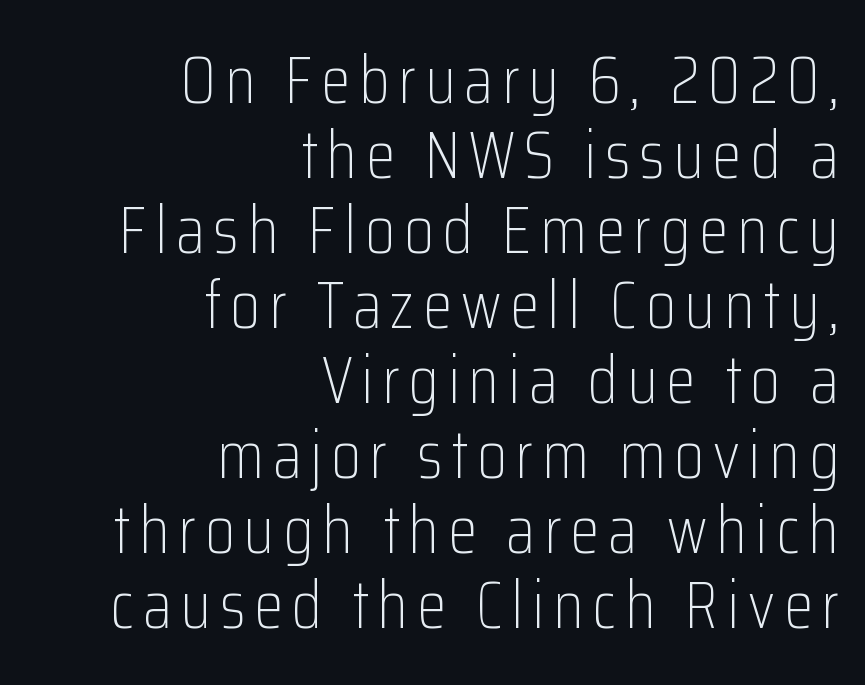
The image shows 67 px light, condensed sans-serif type, upright; set right-aligned, tight line spacing (1.12x), not underlined; low stroke contrast and a medium x-height.
